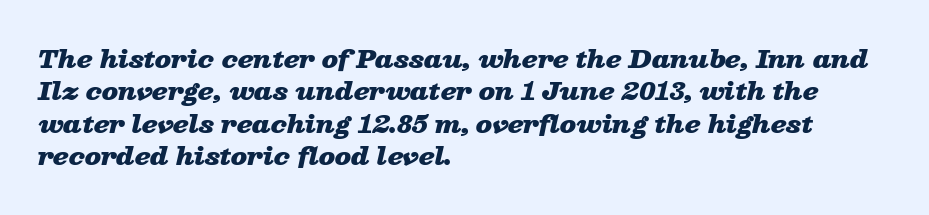
{"italic": "yes", "lean": "right", "slant_degrees": 13, "bold": "yes", "underline": "no", "align": "left", "line_spacing": "normal", "line_spacing_ratio": 1.35, "letter_spacing": "normal", "letter_spacing_em": 0.0, "glyph_px": 24}
